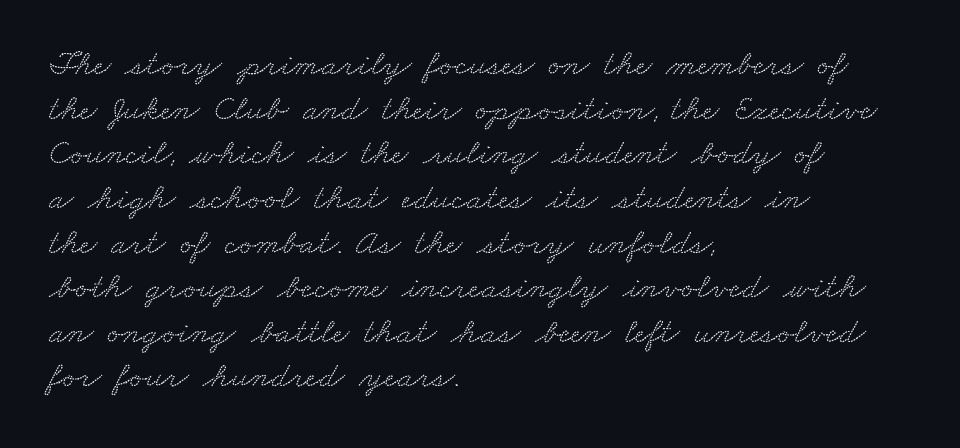
{"serif": "yes", "width": "wide", "stroke_contrast": "low", "x_height": "small", "monospaced": "no", "underline": "no", "align": "left", "line_spacing_ratio": 1.24, "letter_spacing": "normal", "letter_spacing_em": 0.0, "glyph_px": 36}
